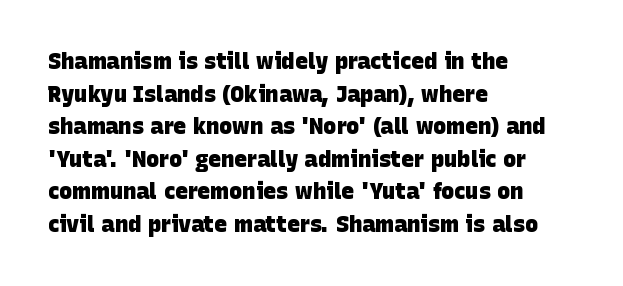
Q: Is the text bold? A: Yes.
Q: Is the text underlined? A: No.
Q: How is the paragraph aligned? A: Left-aligned.
Q: Is the spacing between letters normal or unusually wide? A: Normal.
Q: Is the spacing between lines tight, normal or loose? A: Normal.
